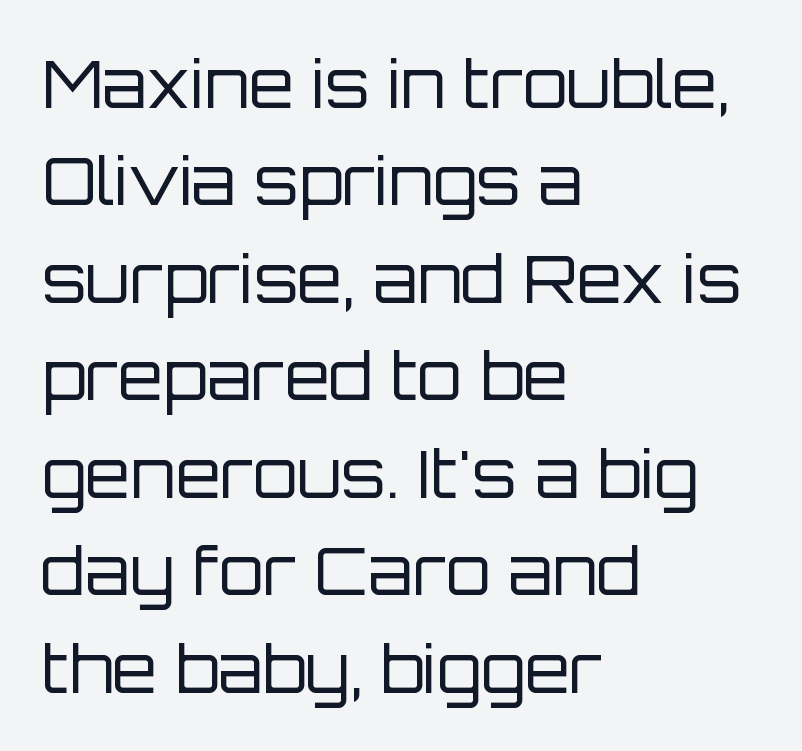
The image shows 65 px regular-weight sans-serif type, upright; set left-aligned, normal line spacing (1.5x), normal letter spacing, not underlined; low stroke contrast and a large x-height.
